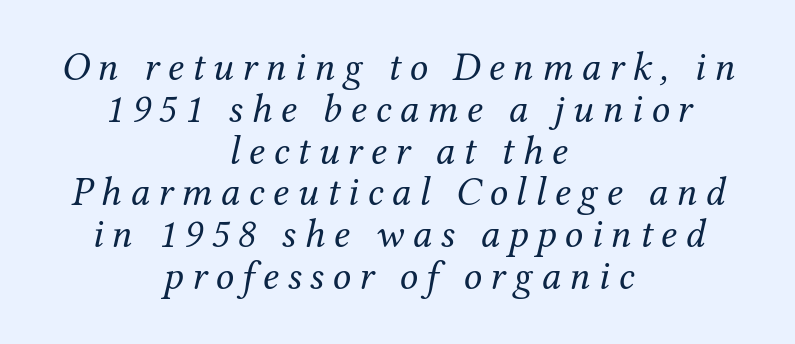
{"serif": "yes", "italic": "yes", "lean": "right", "slant_degrees": 12, "bold": "no", "weight": "regular", "width": "normal", "stroke_contrast": "medium", "x_height": "medium", "monospaced": "no", "underline": "no", "align": "center", "line_spacing": "tight", "line_spacing_ratio": 1.02, "letter_spacing": "wide", "letter_spacing_em": 0.2, "glyph_px": 41}
